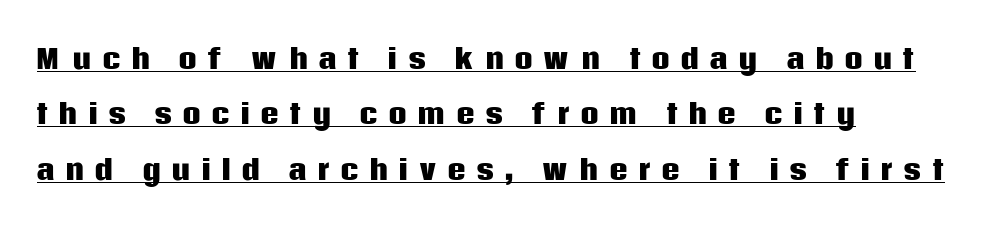
Q: Is the text bold? A: Yes.
Q: Is the text italic (slanted)? A: No, it is upright.
Q: Is the text underlined? A: Yes.
Q: How is the paragraph aligned? A: Left-aligned.
Q: Is the spacing between letters normal or unusually wide? A: Unusually wide.
Q: Is the spacing between lines tight, normal or loose? A: Loose.
